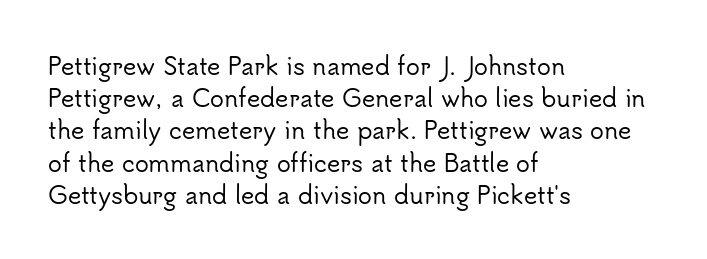
{"italic": "no", "underline": "no", "align": "left", "line_spacing": "normal", "line_spacing_ratio": 1.4, "letter_spacing": "normal", "letter_spacing_em": 0.0, "glyph_px": 23}
